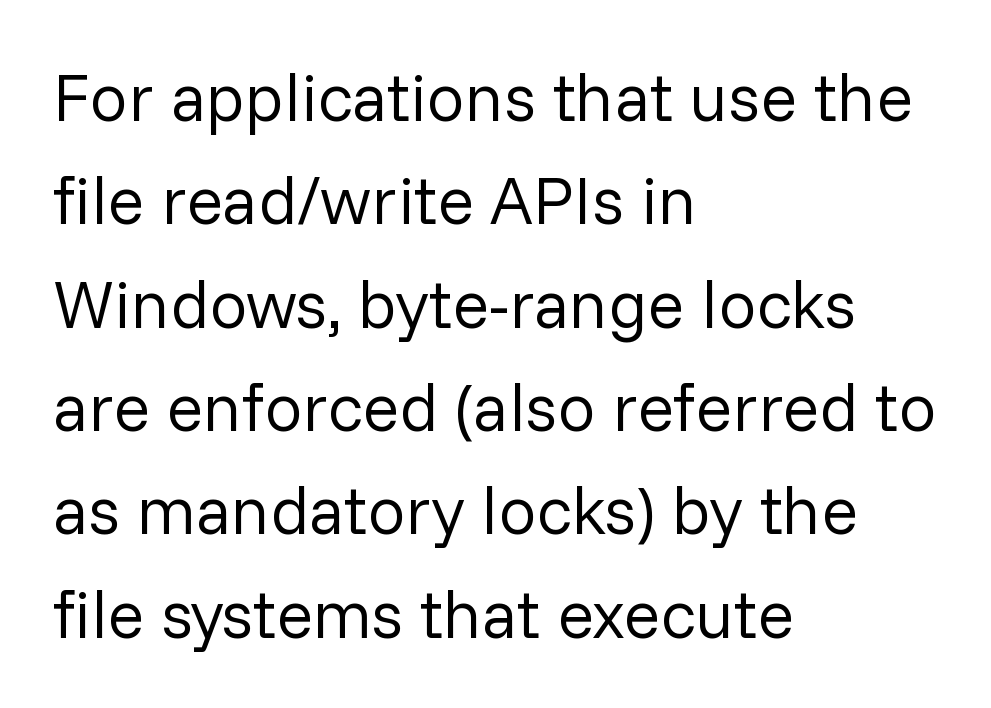
{"serif": "no", "italic": "no", "bold": "no", "weight": "regular", "width": "normal", "stroke_contrast": "low", "x_height": "medium", "monospaced": "no", "underline": "no", "align": "left", "line_spacing": "normal", "line_spacing_ratio": 1.52, "letter_spacing": "normal", "letter_spacing_em": 0.0, "glyph_px": 68}
